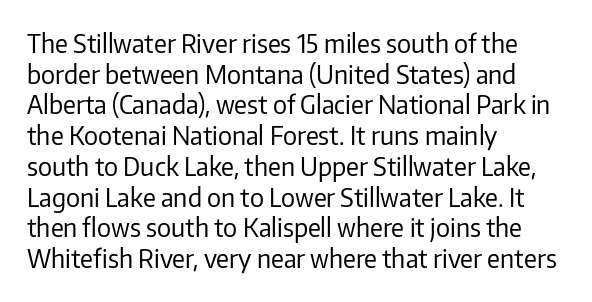
Q: Is the text bold? A: No.
Q: Is the text italic (slanted)? A: No, it is upright.
Q: Is the text underlined? A: No.
Q: How is the paragraph aligned? A: Left-aligned.
Q: Is the spacing between letters normal or unusually wide? A: Normal.
